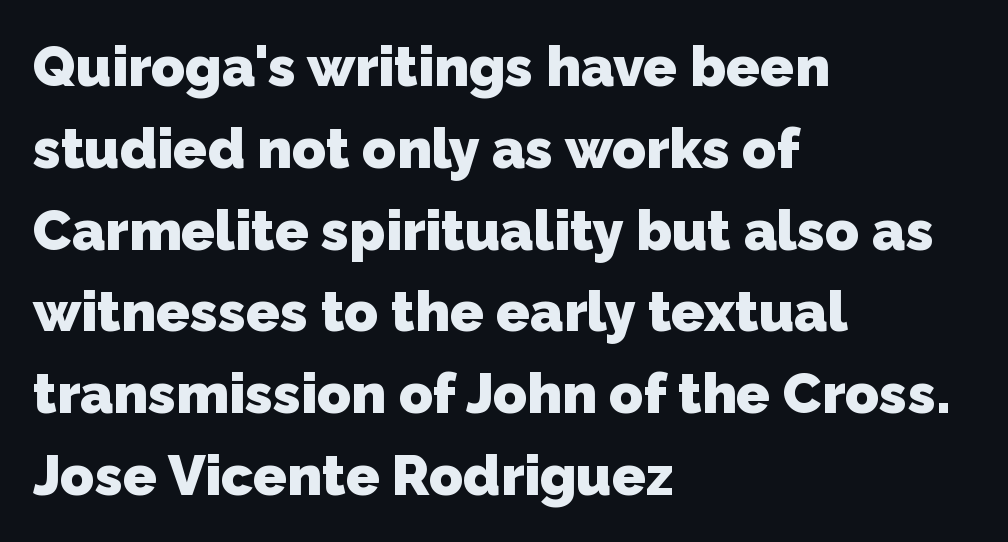
Spacing verdict: proportional, widths tailored to each character. The block of text has a typical density, with ordinary space between rows. The typesetter chose a ragged-right arrangement here. Caption: standard tracking, unaltered. A dark, heavy texture on the line: the type is bold.
